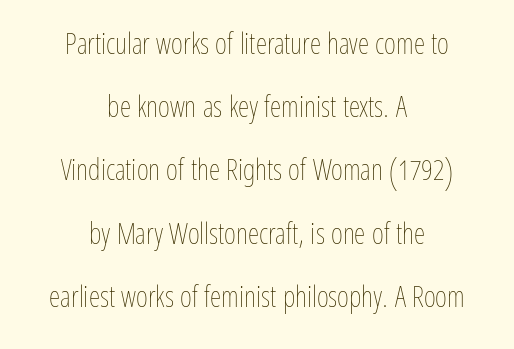
Q: Is the text bold? A: No.
Q: Is the text italic (slanted)? A: No, it is upright.
Q: Is the text underlined? A: No.
Q: How is the paragraph aligned? A: Centered.
Q: Is the spacing between letters normal or unusually wide? A: Normal.
Q: Is the spacing between lines tight, normal or loose? A: Loose.
Q: Width (condensed, normal, or wide)? A: Condensed.
Q: Stroke contrast? A: Low.
Q: x-height? A: Medium.
Q: Monospaced? A: No.
